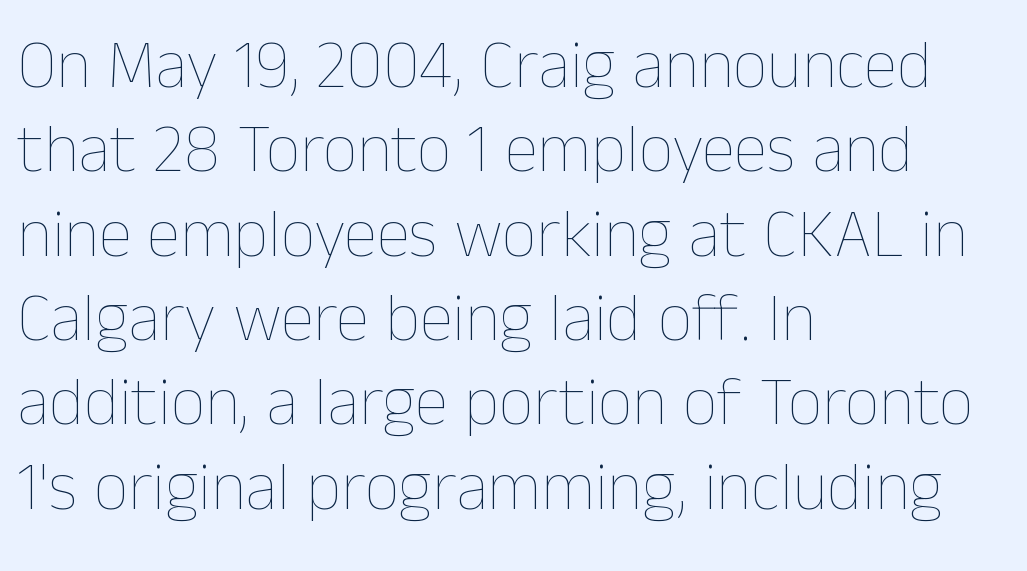
{"italic": "no", "bold": "no", "weight": "thin", "width": "normal", "stroke_contrast": "low", "x_height": "medium", "monospaced": "no", "underline": "no", "align": "left", "line_spacing_ratio": 1.24, "letter_spacing": "normal", "letter_spacing_em": 0.0, "glyph_px": 68}
